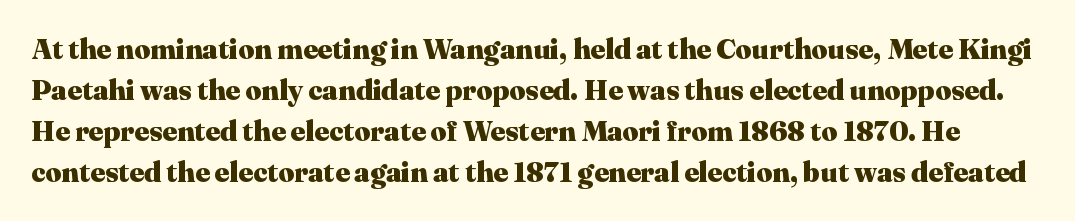
Q: Is the text bold? A: Yes.
Q: Is the text italic (slanted)? A: No, it is upright.
Q: Is the typeface a serif or a sans-serif typeface? A: Serif.
Q: Is the text underlined? A: No.
Q: Is the spacing between letters normal or unusually wide? A: Normal.
Q: Is the spacing between lines tight, normal or loose? A: Normal.
Q: Width (condensed, normal, or wide)? A: Normal.
Q: Stroke contrast? A: Medium.
Q: x-height? A: Medium.
Q: Monospaced? A: No.
